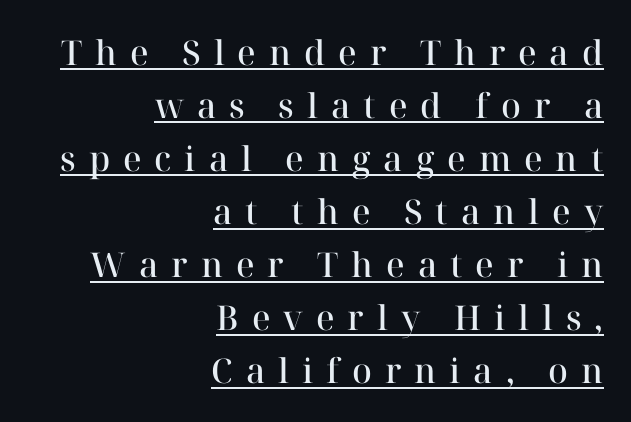
The image shows 34 px semibold serif type, upright; set right-aligned, normal line spacing (1.56x), unusually wide letter spacing (+0.38 em), underlined; high stroke contrast and a medium x-height.
